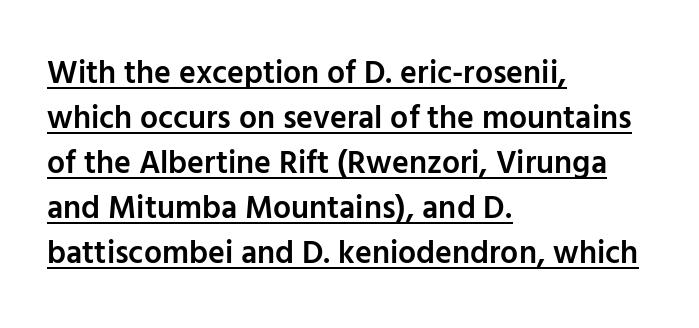
The image shows 32 px semibold sans-serif type, upright; set left-aligned, normal line spacing (1.41x), normal letter spacing, underlined; low stroke contrast and a medium x-height.
